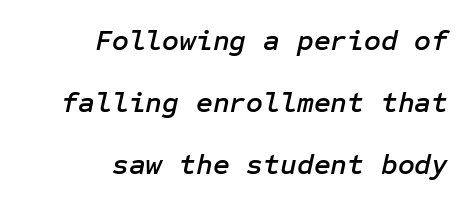
Q: Is the text italic (slanted)? A: Yes, it leans right by about 12 degrees.
Q: Is the text underlined? A: No.
Q: How is the paragraph aligned? A: Right-aligned.
Q: Is the spacing between letters normal or unusually wide? A: Normal.
Q: Is the spacing between lines tight, normal or loose? A: Loose.
Q: Width (condensed, normal, or wide)? A: Normal.
Q: Stroke contrast? A: Low.
Q: x-height? A: Medium.
